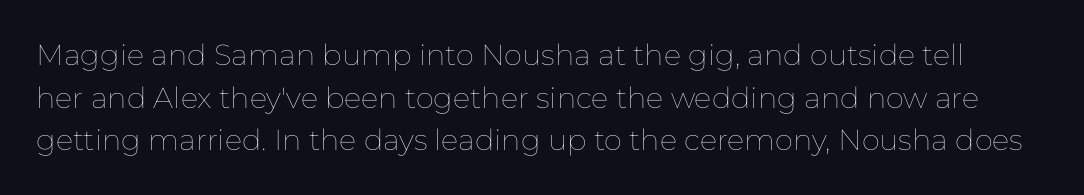
{"italic": "no", "bold": "no", "weight": "thin", "width": "normal", "stroke_contrast": "low", "x_height": "medium", "monospaced": "no", "underline": "no", "line_spacing": "normal", "line_spacing_ratio": 1.47, "letter_spacing": "normal", "letter_spacing_em": 0.0, "glyph_px": 29}
